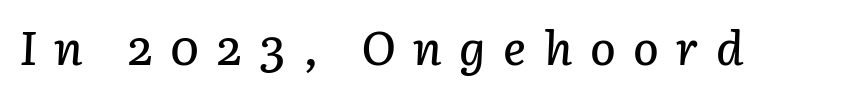
The face used here is proportionally spaced, like ordinary book or web type. In terms of letterspacing, this is a distinctly airy, spread setting. This rendering features lettering with no underline. The rendering applies a slant to the glyphs.
